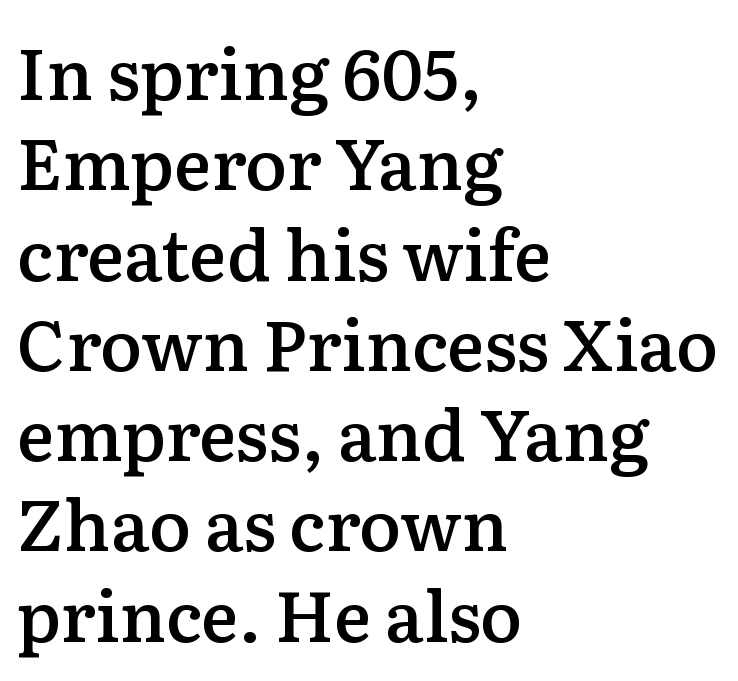
Q: Is the text bold? A: Semi-bold.
Q: Is the text italic (slanted)? A: No, it is upright.
Q: Is the typeface a serif or a sans-serif typeface? A: Serif.
Q: Is the text underlined? A: No.
Q: How is the paragraph aligned? A: Left-aligned.
Q: Is the spacing between letters normal or unusually wide? A: Normal.
Q: Is the spacing between lines tight, normal or loose? A: Normal.
Q: Width (condensed, normal, or wide)? A: Normal.
Q: Stroke contrast? A: Low.
Q: x-height? A: Medium.
Q: Monospaced? A: No.
